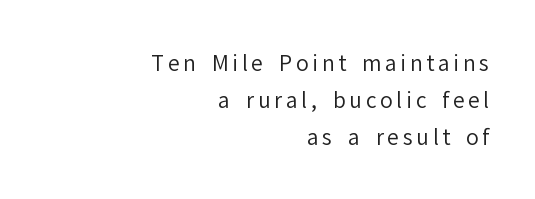
The image shows 21 px text type, upright; set right-aligned, line spacing 1.77x, not underlined.
